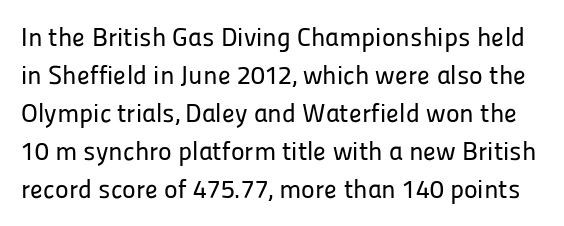
{"italic": "no", "underline": "no", "line_spacing": "normal", "line_spacing_ratio": 1.46, "letter_spacing": "normal", "letter_spacing_em": 0.0, "glyph_px": 26}
